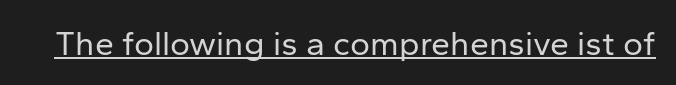
Q: Is the text bold? A: No.
Q: Is the text italic (slanted)? A: No, it is upright.
Q: Is the typeface a serif or a sans-serif typeface? A: Sans-serif.
Q: Is the text underlined? A: Yes.
Q: Is the spacing between letters normal or unusually wide? A: Normal.
Q: Width (condensed, normal, or wide)? A: Normal.
Q: Stroke contrast? A: Low.
Q: x-height? A: Medium.
Q: Monospaced? A: No.
